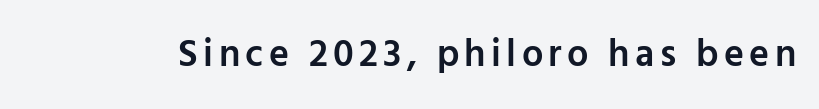
Has an underline been added? It has not. The axis of the letterforms is exactly vertical. As a designer I'd log this as weight 600, semibold. These lines are rendered in a variable-pitch font.
